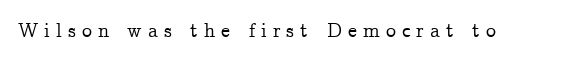
The image shows 20 px text type, upright; set unusually wide letter spacing (+0.3 em), not underlined.
